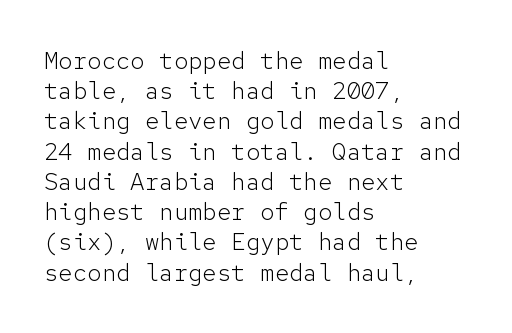
{"italic": "no", "bold": "no", "underline": "no", "align": "left", "line_spacing": "normal", "line_spacing_ratio": 1.26, "letter_spacing": "normal", "letter_spacing_em": 0.0, "glyph_px": 24}
